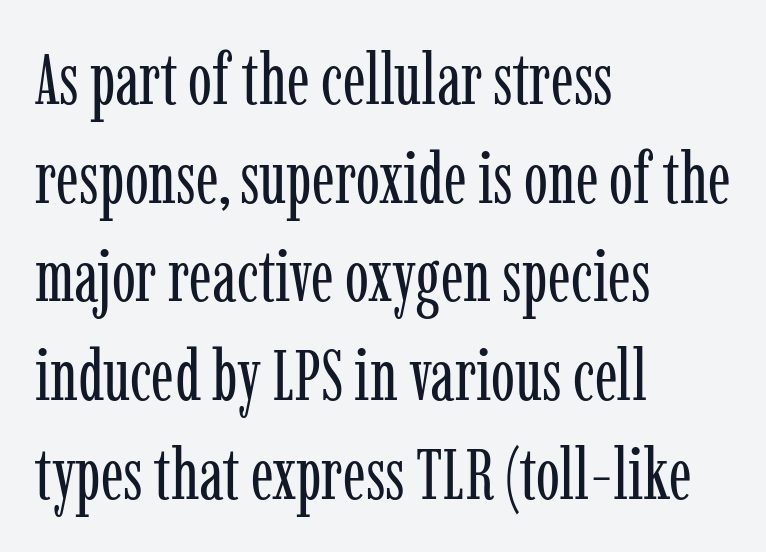
The image shows 72 px regular-weight, condensed serif type, upright; set left-aligned, normal line spacing (1.37x), normal letter spacing, not underlined; low stroke contrast and a medium x-height.
